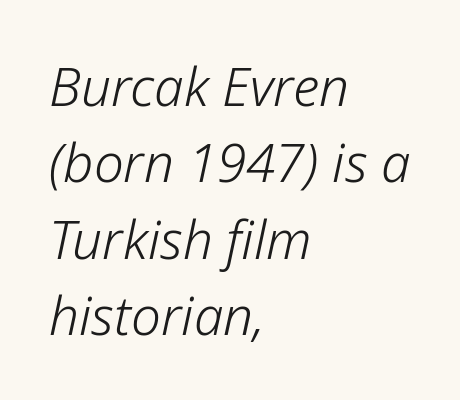
{"italic": "yes", "lean": "right", "slant_degrees": 12, "bold": "no", "weight": "light", "width": "normal", "stroke_contrast": "low", "x_height": "medium", "monospaced": "no", "underline": "no", "align": "left", "line_spacing": "normal", "line_spacing_ratio": 1.44, "letter_spacing": "normal", "letter_spacing_em": 0.0, "glyph_px": 53}
